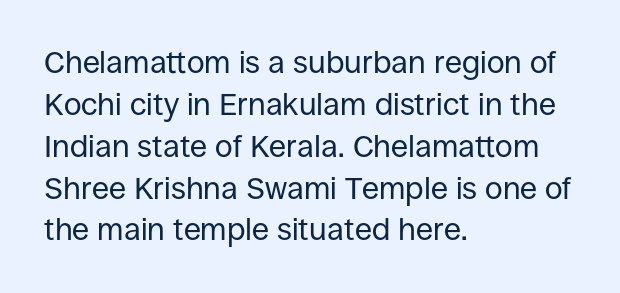
The image shows 31 px regular-weight sans-serif type, upright; set left-aligned, normal line spacing (1.35x), normal letter spacing, not underlined; low stroke contrast and a large x-height.
